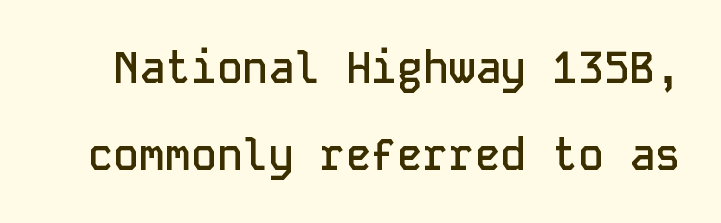
{"serif": "no", "italic": "no", "bold": "semi", "weight": "semibold", "width": "normal", "stroke_contrast": "low", "x_height": "medium", "monospaced": "yes", "underline": "no", "line_spacing": "loose", "line_spacing_ratio": 2.02, "letter_spacing": "normal", "letter_spacing_em": 0.0, "glyph_px": 43}
